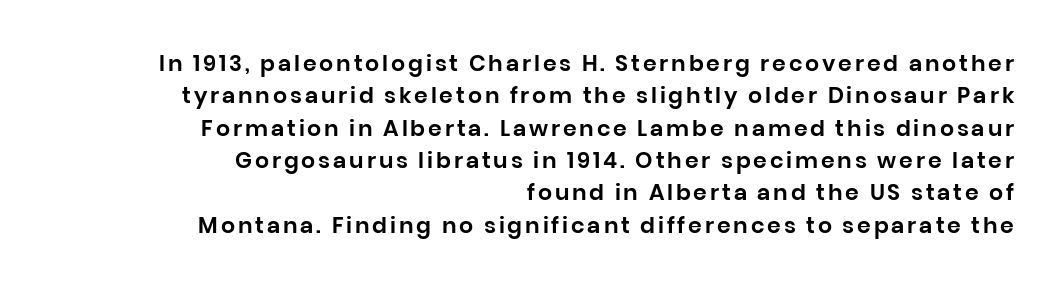
The image shows 22 px text type, upright; set right-aligned, normal line spacing (1.47x), not underlined.
